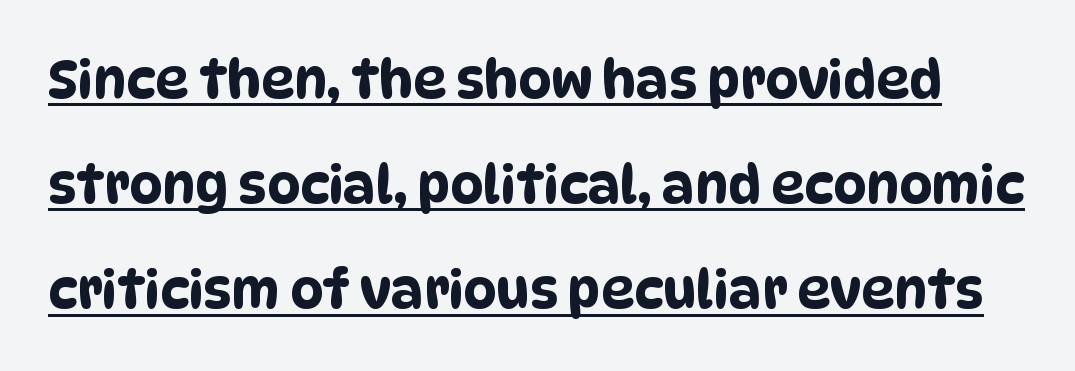
The image shows 52 px condensed sans-serif type; set loose line spacing (2.02x), normal letter spacing, underlined; low stroke contrast and a large x-height.
